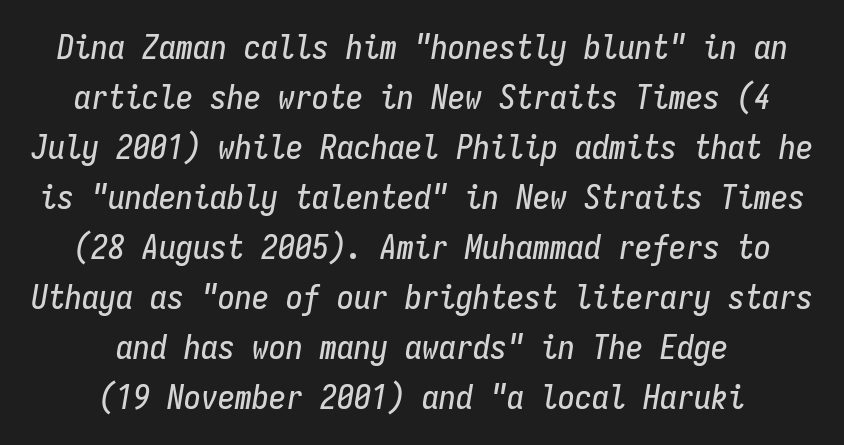
Monospaced: the letters line up in strict vertical columns. The glyphs look as if they've been sheared to an angle. Leftover space on each line is divided equally before and after the words. Bare-footed words on every line. Characters follow at the spacing the type designer built in.
